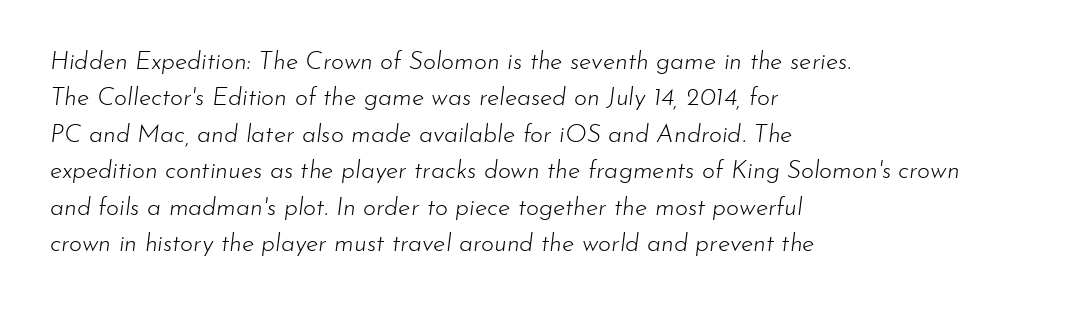
The font sits on the lighter half of the weight spectrum, regular included. This rendering leaves character spacing at its baseline value. This block has exactly the height ordinary leading produces. If you drew a line through each stem, it would be angled. Beneath every word, the page is bare. Line beginnings align vertically; line endings do not.
